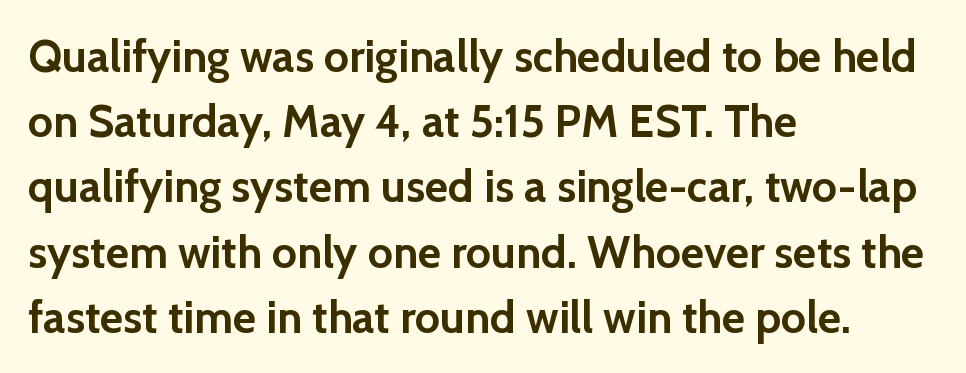
Line starts are locked; line ends wander. What's the leading like? Ordinary, nothing unusual. Proportional: the letters do not fall into vertical columns. Beneath every word, the page is bare.
